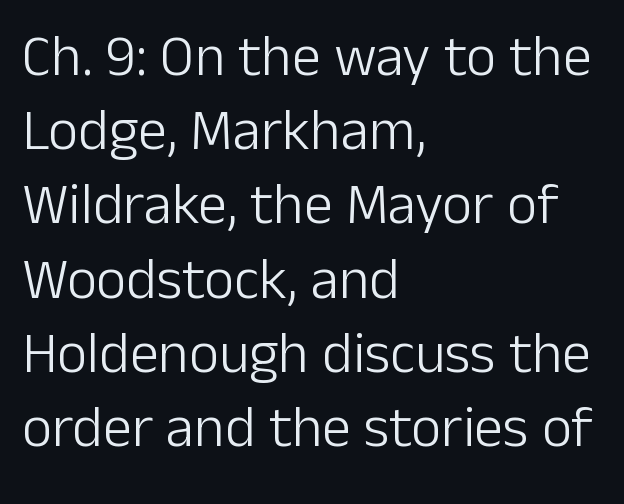
Classification — sans serif. The glyphs are unaccompanied by any horizontal stroke below them. Style check: upright. Weight: not bold — regular or lighter. Nobody touched the tracking dial on this one.
